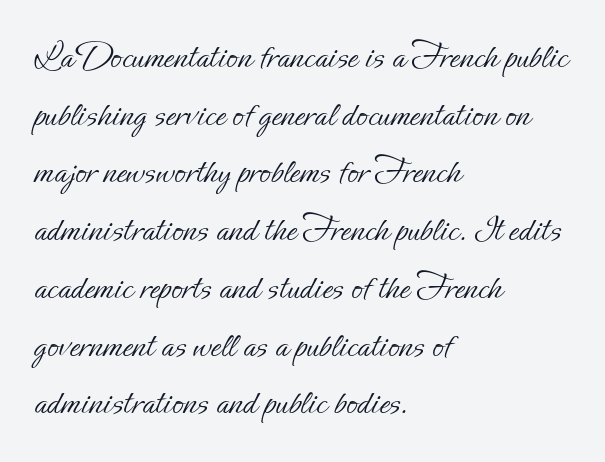
The image shows 37 px light type; set left-aligned, normal line spacing (1.56x), normal letter spacing, not underlined; low stroke contrast and a small x-height.
